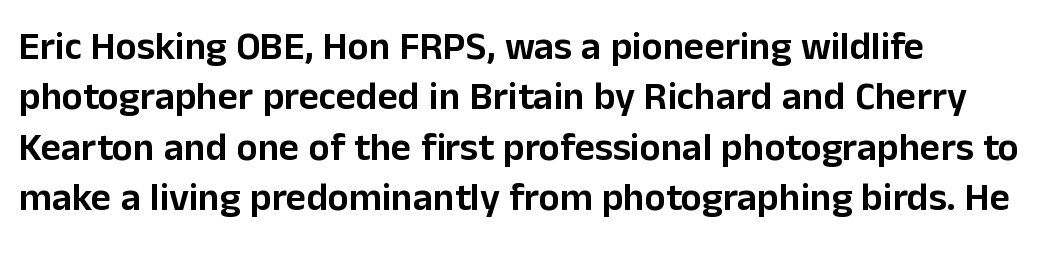
The image shows 39 px sans-serif type, upright; set left-aligned, normal line spacing (1.29x), normal letter spacing, not underlined; low stroke contrast and a medium x-height.
